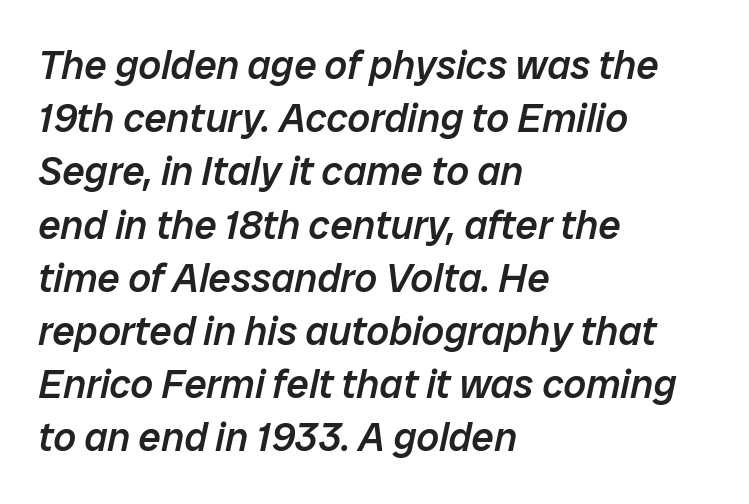
{"italic": "yes", "lean": "right", "slant_degrees": 12, "bold": "semi", "weight": "semibold", "width": "normal", "stroke_contrast": "low", "x_height": "medium", "monospaced": "no", "underline": "no", "align": "left", "line_spacing": "normal", "line_spacing_ratio": 1.33, "letter_spacing": "normal", "letter_spacing_em": 0.0, "glyph_px": 40}
